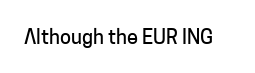
Q: Is the text italic (slanted)? A: No, it is upright.
Q: Is the text underlined? A: No.
Q: Is the spacing between letters normal or unusually wide? A: Normal.
